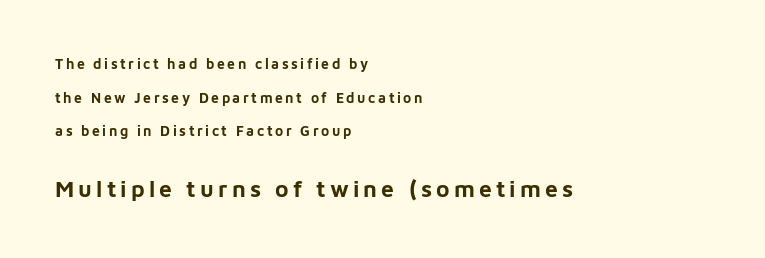
Q: Is the text bold? A: Yes.
Q: Is the text italic (slanted)? A: No, it is upright.
Q: Is the text underlined? A: No.
Q: How is the paragraph aligned? A: Left-aligned.
Q: Is the spacing between lines tight, normal or loose? A: Loose.
Q: Which block of text is set in a larger size, the first (top) or the second (bottom)? A: The second (bottom) one.
